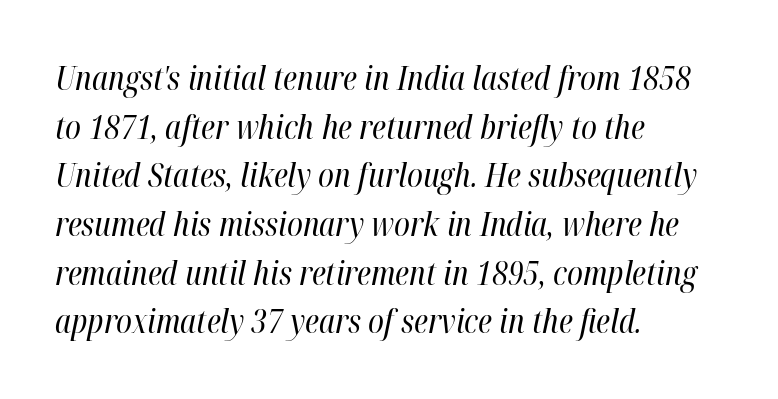
Regarding leading, the lines here are spaced in the standard way. Proportional: the letters do not fall into vertical columns. Each row of text sits above clean, open space. Look at the tracking — it's just the regular setting, nothing added.
